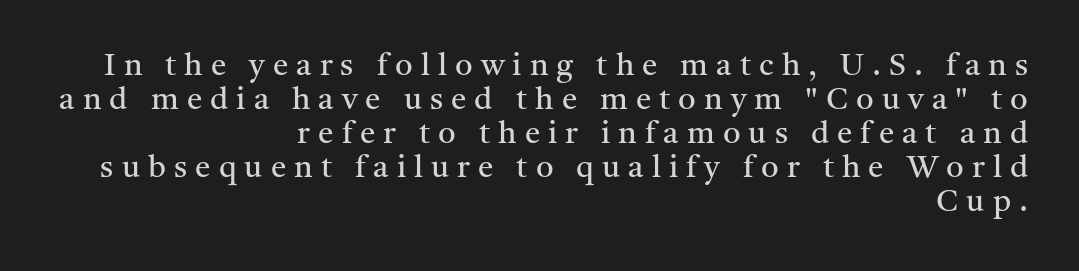
{"serif": "yes", "italic": "no", "bold": "no", "weight": "regular", "width": "normal", "stroke_contrast": "medium", "x_height": "medium", "monospaced": "no", "underline": "no", "align": "right", "line_spacing": "tight", "line_spacing_ratio": 1.1, "letter_spacing": "wide", "letter_spacing_em": 0.26, "glyph_px": 31}
